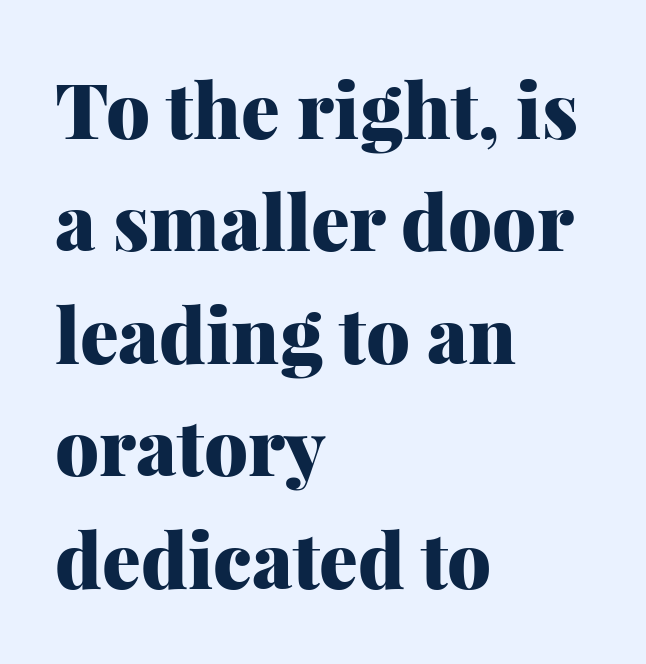
The image shows 77 px heavy serif type, upright; set left-aligned, normal line spacing (1.46x), normal letter spacing, not underlined; medium stroke contrast and a medium x-height.
